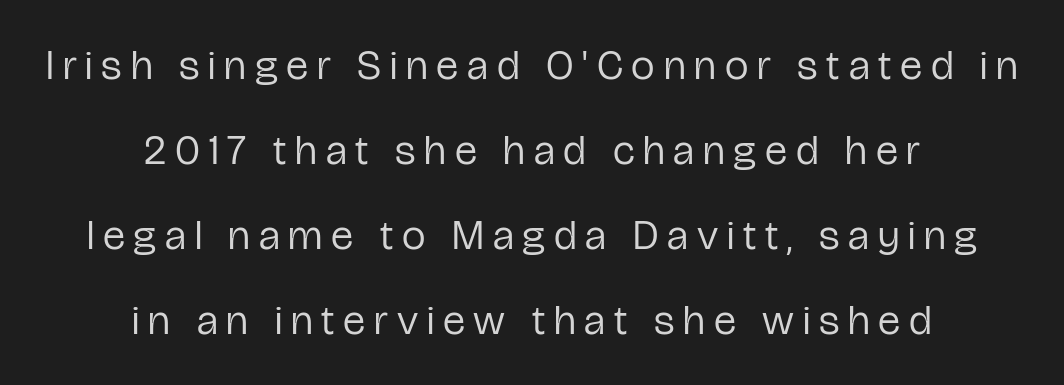
Q: Is the text bold? A: No.
Q: Is the text italic (slanted)? A: No, it is upright.
Q: Is the typeface a serif or a sans-serif typeface? A: Sans-serif.
Q: Is the text underlined? A: No.
Q: How is the paragraph aligned? A: Centered.
Q: Is the spacing between letters normal or unusually wide? A: Unusually wide.
Q: Is the spacing between lines tight, normal or loose? A: Loose.
Q: Width (condensed, normal, or wide)? A: Condensed.
Q: Stroke contrast? A: Low.
Q: x-height? A: Medium.
Q: Monospaced? A: No.
